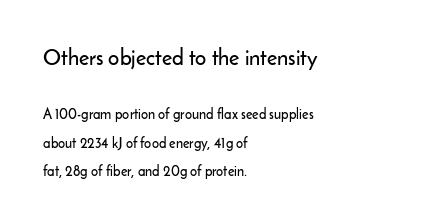
The image shows 22 px text type, upright; set left-aligned, loose line spacing (2.03x), normal letter spacing, not underlined; the first (top) block is 1.57x larger.
